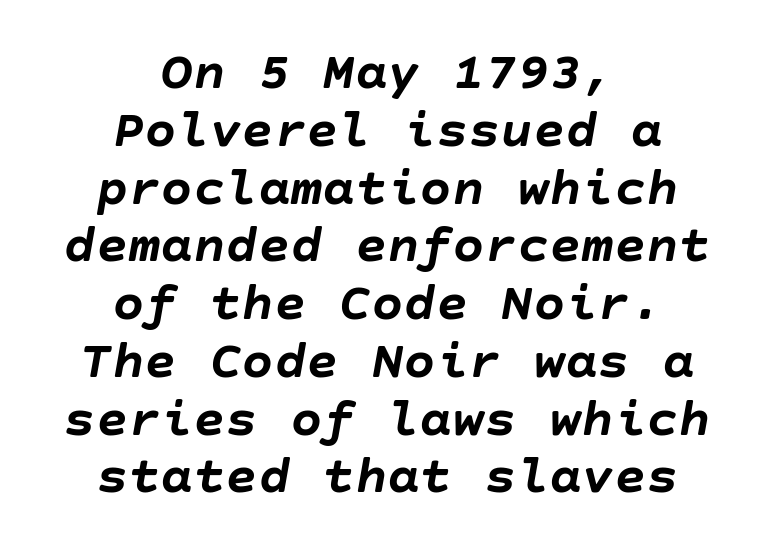
The image shows 54 px semibold type, italic (leaning right); set centered, tight line spacing (1.07x), normal letter spacing, not underlined; low stroke contrast and a large x-height.
